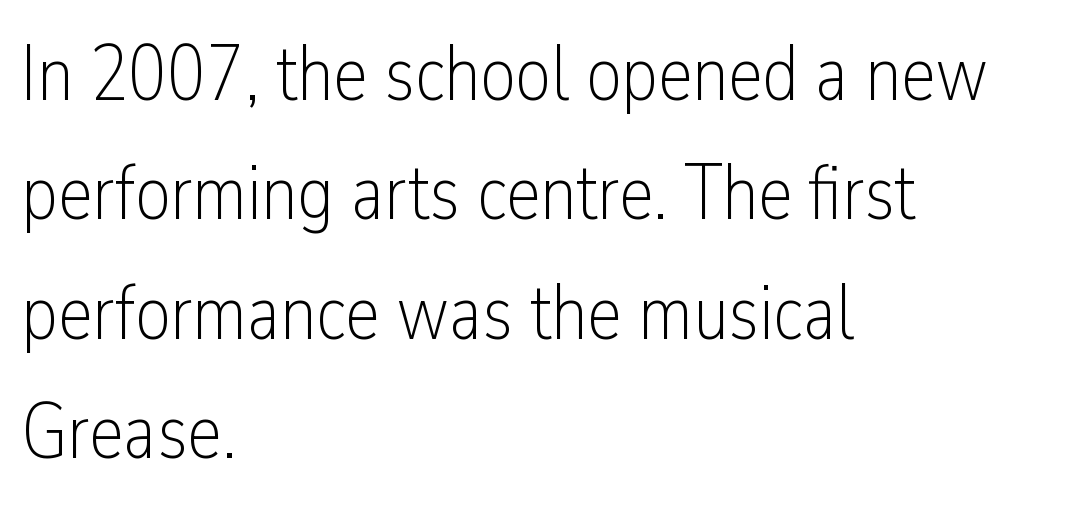
Q: Is the text bold? A: No.
Q: Is the text italic (slanted)? A: No, it is upright.
Q: Is the typeface a serif or a sans-serif typeface? A: Sans-serif.
Q: Is the text underlined? A: No.
Q: How is the paragraph aligned? A: Left-aligned.
Q: Is the spacing between letters normal or unusually wide? A: Normal.
Q: Is the spacing between lines tight, normal or loose? A: Normal.
Q: Width (condensed, normal, or wide)? A: Condensed.
Q: Stroke contrast? A: Low.
Q: x-height? A: Medium.
Q: Monospaced? A: No.
